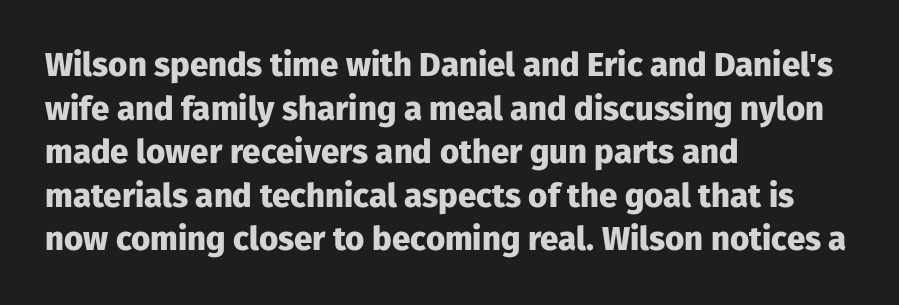
{"serif": "no", "italic": "no", "bold": "yes", "weight": "heavy", "width": "normal", "stroke_contrast": "low", "x_height": "medium", "monospaced": "no", "underline": "no", "align": "left", "line_spacing": "normal", "line_spacing_ratio": 1.32, "letter_spacing": "normal", "letter_spacing_em": 0.0, "glyph_px": 33}
